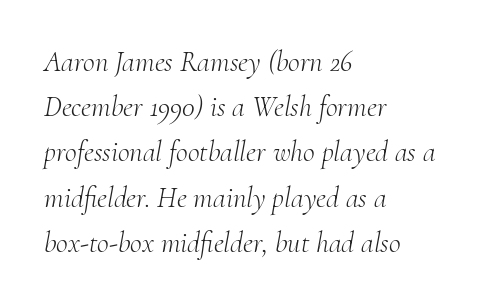
{"serif": "yes", "italic": "yes", "lean": "right", "slant_degrees": 10, "bold": "no", "weight": "light", "width": "normal", "stroke_contrast": "medium", "x_height": "small", "monospaced": "no", "underline": "no", "align": "left", "line_spacing": "normal", "line_spacing_ratio": 1.56, "letter_spacing": "normal", "letter_spacing_em": 0.0, "glyph_px": 29}
